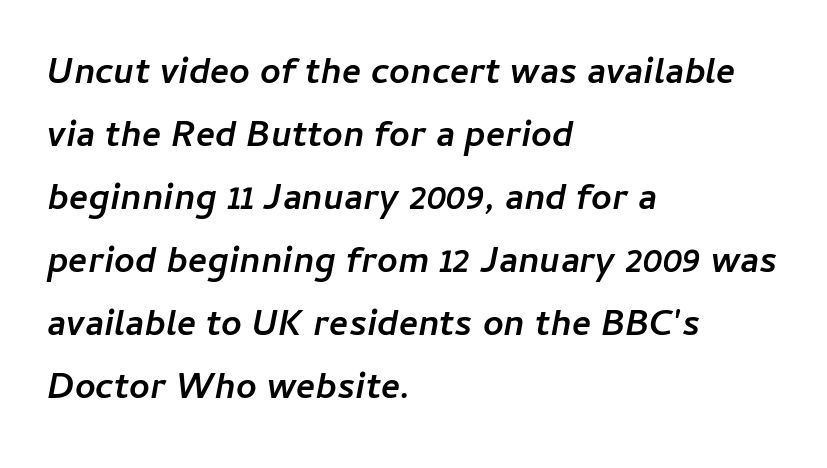
This sample uses plain, unmodified letter spacing. Heavy-handed strokes throughout: this text is bold. Line beginnings align vertically; line endings do not. Italic? Definitely — the glyphs are oblique. The gap between lines stays unmarked. The rendering uses natural spacing where letterforms have individual widths.
